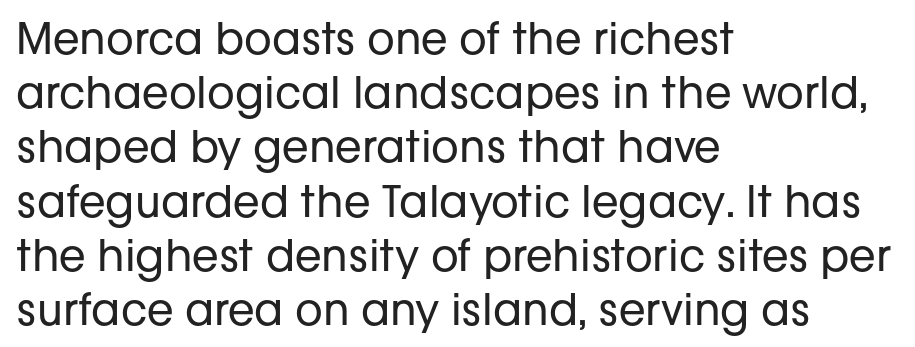
Tracking value appears to be zero — textbook default spacing. Descender tails drop into unmarked territory. The passage shown is not bold in any degree. The rendering uses natural spacing where letterforms have individual widths. Leftover space on each line is placed entirely after the last word. Designer's note — italics off, roman on.
